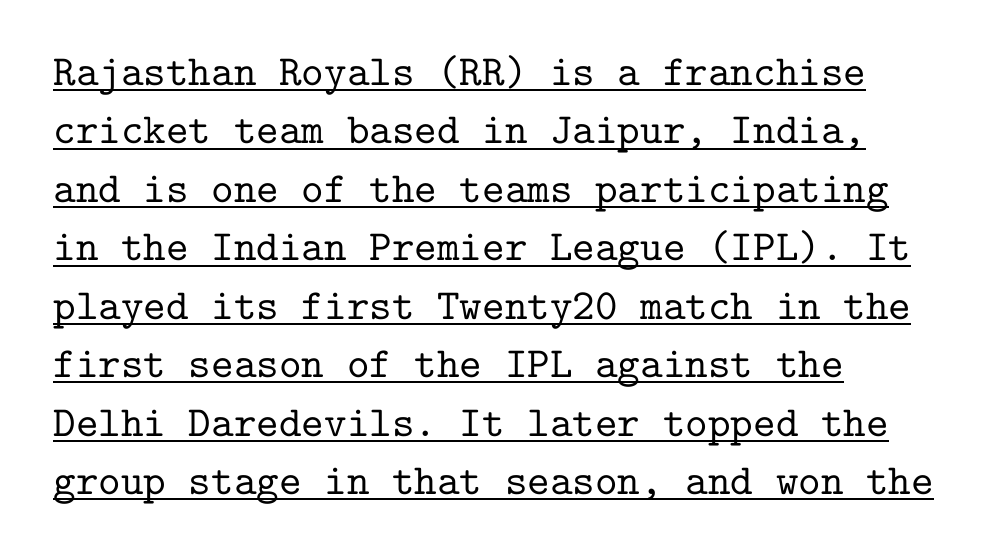
The image shows 43 px serif type, upright, monospaced; set left-aligned, normal line spacing (1.36x), normal letter spacing, underlined; low stroke contrast and a medium x-height.
